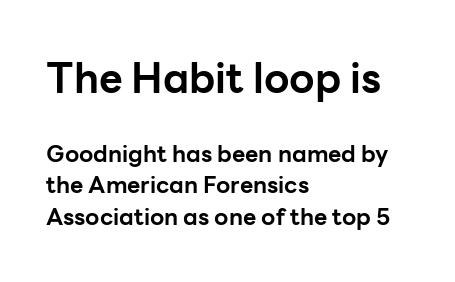
The image shows 41 px bold sans-serif type, upright; set left-aligned, normal line spacing (1.37x), normal letter spacing, not underlined; the first (top) block is 1.78x larger; low stroke contrast and a medium x-height.
